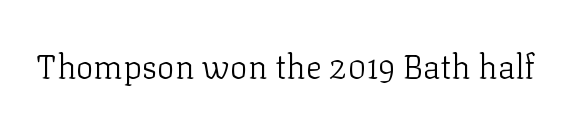
Q: Is the text bold? A: No.
Q: Is the text italic (slanted)? A: No, it is upright.
Q: Is the typeface a serif or a sans-serif typeface? A: Serif.
Q: Is the text underlined? A: No.
Q: Is the spacing between letters normal or unusually wide? A: Normal.
Q: Width (condensed, normal, or wide)? A: Normal.
Q: Stroke contrast? A: Low.
Q: x-height? A: Medium.
Q: Monospaced? A: No.
